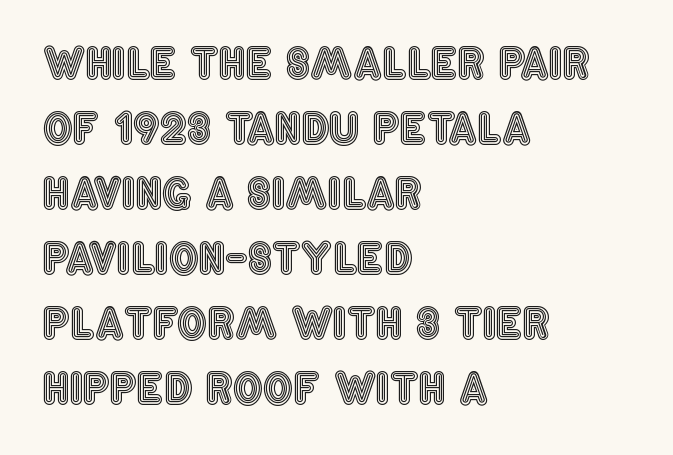
{"italic": "no", "width": "condensed", "x_height": "large", "monospaced": "no", "underline": "no", "align": "left", "line_spacing": "normal", "line_spacing_ratio": 1.55, "letter_spacing": "normal", "letter_spacing_em": 0.0, "glyph_px": 42}
